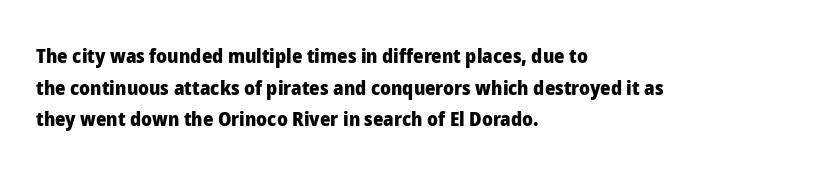
{"italic": "no", "bold": "yes", "underline": "no", "align": "left", "line_spacing": "normal", "line_spacing_ratio": 1.58, "letter_spacing": "normal", "letter_spacing_em": 0.0, "glyph_px": 20}
